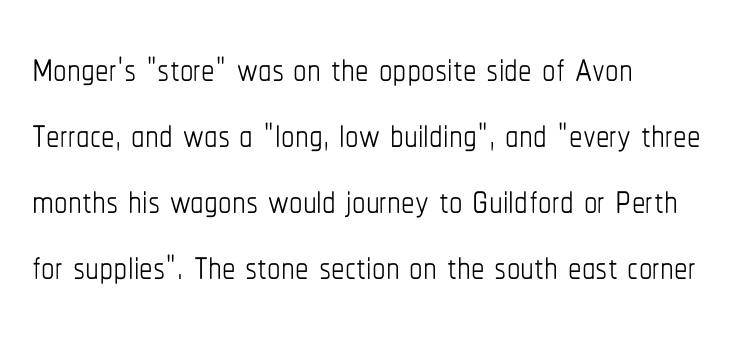
The image shows 54 px thin, condensed type, upright; set left-aligned, line spacing 1.22x, normal letter spacing, not underlined; low stroke contrast and a medium x-height.
